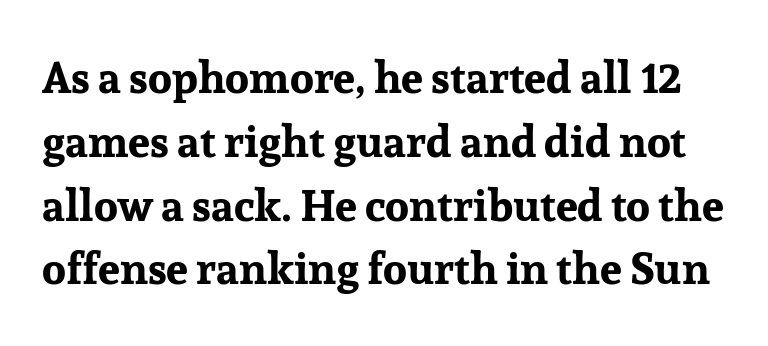
{"serif": "yes", "italic": "no", "bold": "yes", "weight": "bold", "width": "normal", "stroke_contrast": "low", "x_height": "medium", "monospaced": "no", "underline": "no", "line_spacing": "normal", "line_spacing_ratio": 1.45, "letter_spacing": "normal", "letter_spacing_em": 0.0, "glyph_px": 44}
